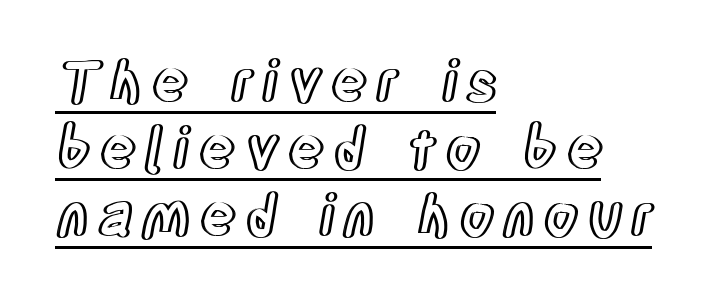
The image shows 56 px condensed type; set left-aligned, line spacing 1.2x, underlined; a large x-height.
